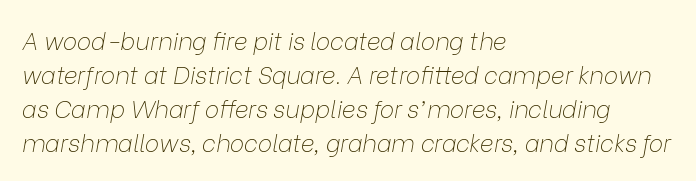
Q: Is the text bold? A: No.
Q: Is the text italic (slanted)? A: Yes, it leans right by about 9 degrees.
Q: Is the text underlined? A: No.
Q: How is the paragraph aligned? A: Left-aligned.
Q: Is the spacing between letters normal or unusually wide? A: Normal.
Q: Is the spacing between lines tight, normal or loose? A: Normal.
